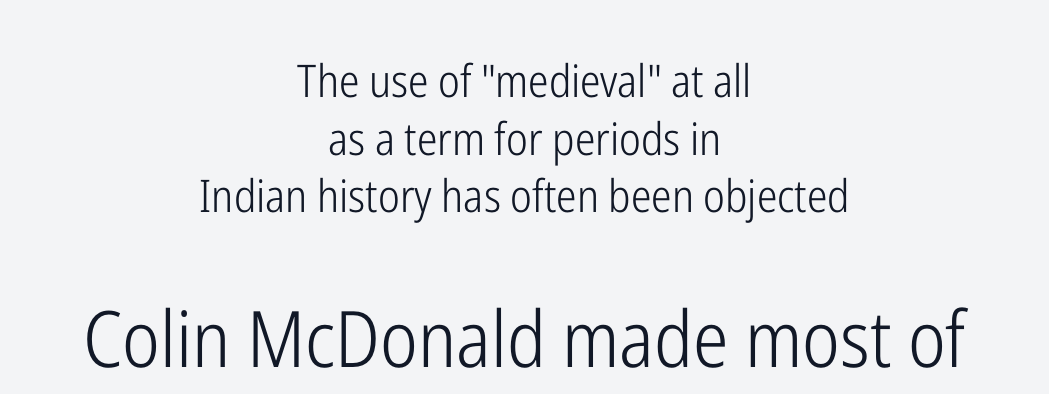
{"serif": "no", "italic": "no", "bold": "no", "weight": "light", "width": "condensed", "stroke_contrast": "low", "x_height": "medium", "monospaced": "no", "underline": "no", "align": "center", "line_spacing": "normal", "line_spacing_ratio": 1.28, "letter_spacing": "normal", "letter_spacing_em": 0.0, "larger_block": "second", "size_ratio": 1.73, "glyph_px": 78}
